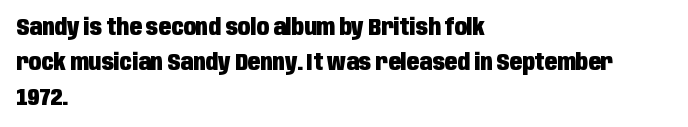
{"italic": "no", "bold": "yes", "underline": "no", "align": "left", "line_spacing": "normal", "line_spacing_ratio": 1.52, "letter_spacing": "normal", "letter_spacing_em": 0.0, "glyph_px": 23}
